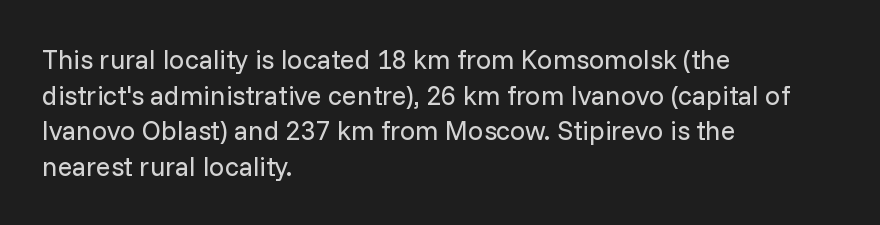
The image shows 27 px text type, upright; set left-aligned, normal line spacing (1.32x), normal letter spacing, not underlined.
